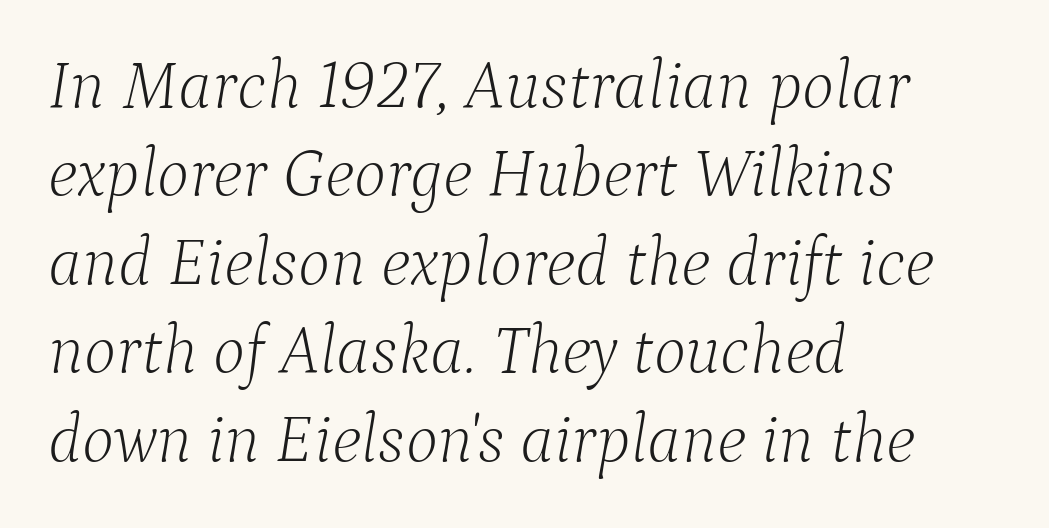
Q: Is the text bold? A: No.
Q: Is the text italic (slanted)? A: Yes, it leans right by about 9 degrees.
Q: Is the typeface a serif or a sans-serif typeface? A: Serif.
Q: Is the text underlined? A: No.
Q: How is the paragraph aligned? A: Left-aligned.
Q: Is the spacing between letters normal or unusually wide? A: Normal.
Q: Is the spacing between lines tight, normal or loose? A: Normal.
Q: Width (condensed, normal, or wide)? A: Normal.
Q: Stroke contrast? A: Low.
Q: x-height? A: Medium.
Q: Monospaced? A: No.
